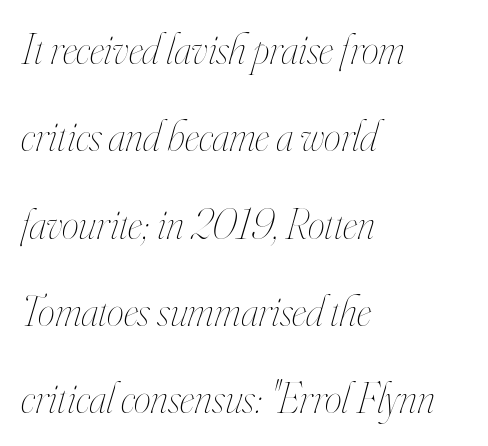
{"italic": "yes", "lean": "right", "slant_degrees": 16, "bold": "no", "weight": "thin", "width": "condensed", "stroke_contrast": "high", "x_height": "small", "monospaced": "no", "underline": "no", "align": "left", "line_spacing": "loose", "line_spacing_ratio": 2.03, "letter_spacing": "normal", "letter_spacing_em": 0.0, "glyph_px": 43}
